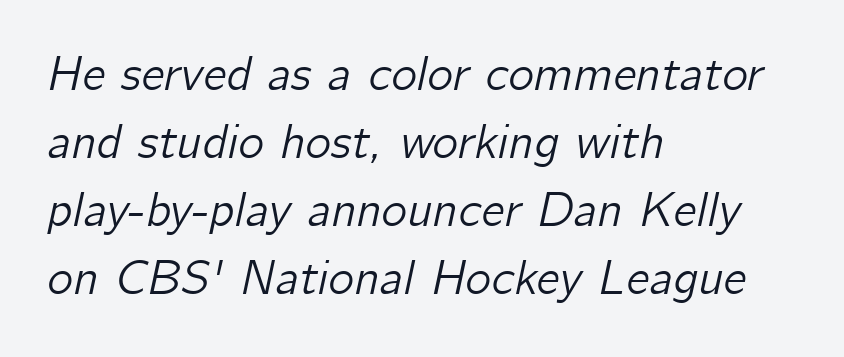
The image shows 49 px text type, italic (leaning right); set left-aligned, normal line spacing (1.39x), normal letter spacing, not underlined; low stroke contrast and a medium x-height.
